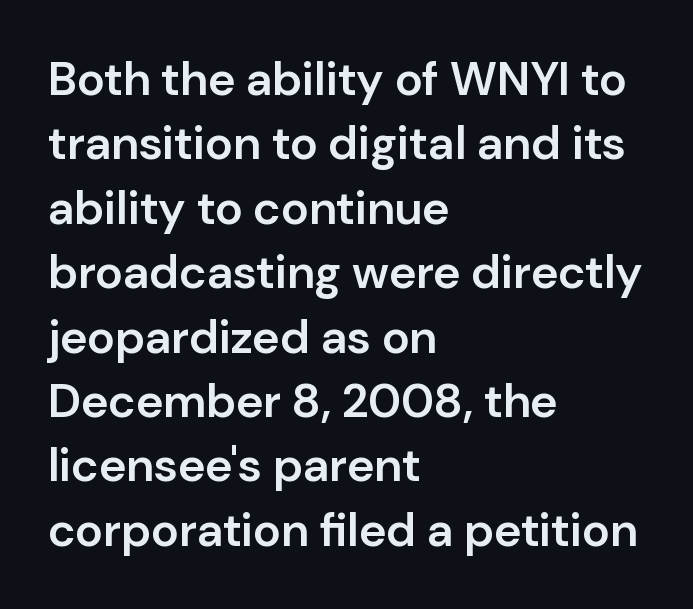
The image shows 47 px semibold sans-serif type, upright; set left-aligned, normal line spacing (1.37x), normal letter spacing, not underlined; low stroke contrast and a medium x-height.
